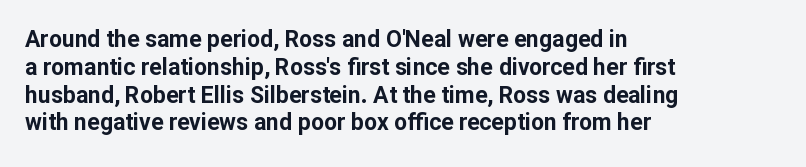
The image shows 23 px bold type, upright; set left-aligned, line spacing 1.21x, normal letter spacing, not underlined.
